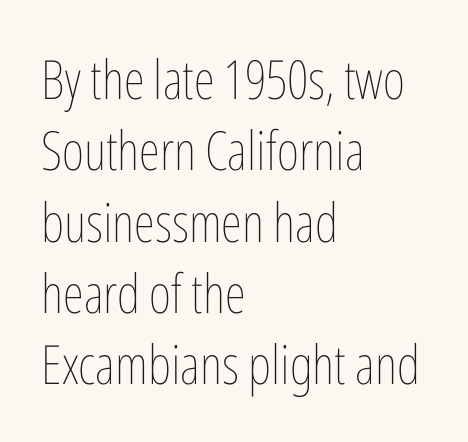
The image shows 54 px thin, condensed type, upright; set left-aligned, normal line spacing (1.32x), normal letter spacing, not underlined; low stroke contrast and a medium x-height.
